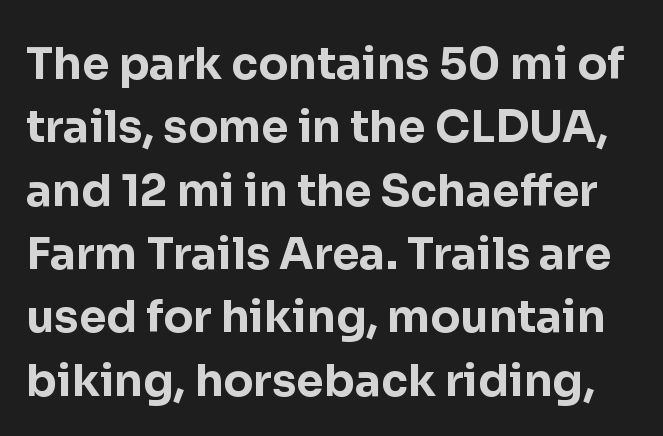
Q: Is the text bold? A: Yes.
Q: Is the text italic (slanted)? A: No, it is upright.
Q: Is the typeface a serif or a sans-serif typeface? A: Sans-serif.
Q: Is the text underlined? A: No.
Q: Is the spacing between letters normal or unusually wide? A: Normal.
Q: Is the spacing between lines tight, normal or loose? A: Normal.
Q: Width (condensed, normal, or wide)? A: Normal.
Q: Stroke contrast? A: Low.
Q: x-height? A: Medium.
Q: Monospaced? A: No.
